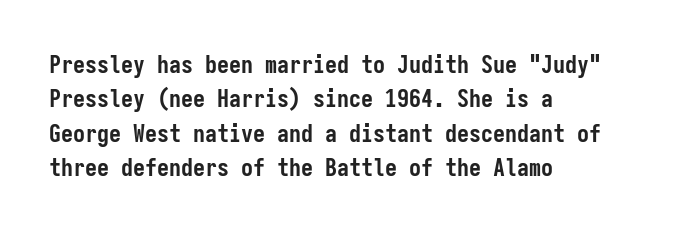
Q: Is the text bold? A: Yes.
Q: Is the text italic (slanted)? A: No, it is upright.
Q: Is the text underlined? A: No.
Q: How is the paragraph aligned? A: Left-aligned.
Q: Is the spacing between letters normal or unusually wide? A: Normal.
Q: Is the spacing between lines tight, normal or loose? A: Normal.
